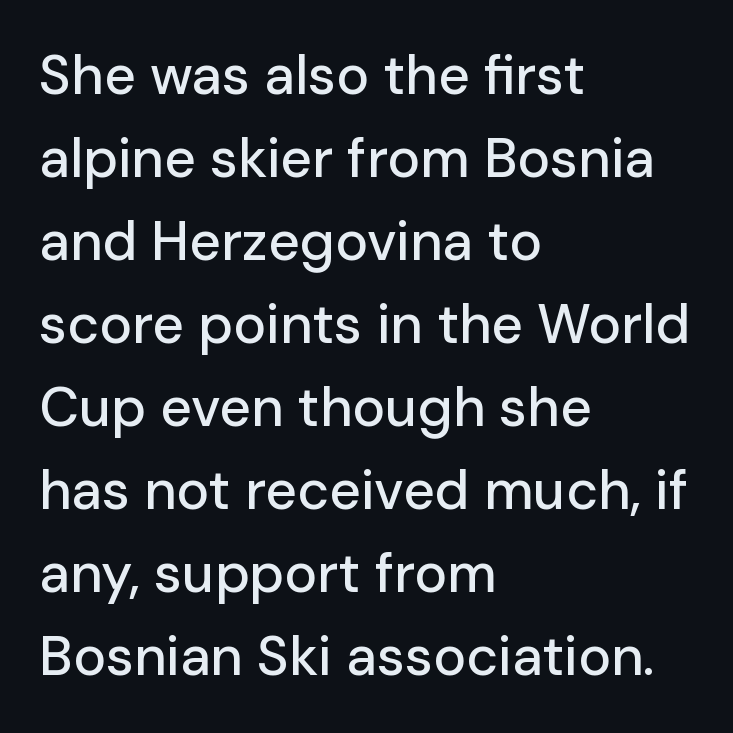
The image shows 55 px sans-serif type, upright; set left-aligned, normal line spacing (1.51x), normal letter spacing, not underlined; low stroke contrast and a medium x-height.
